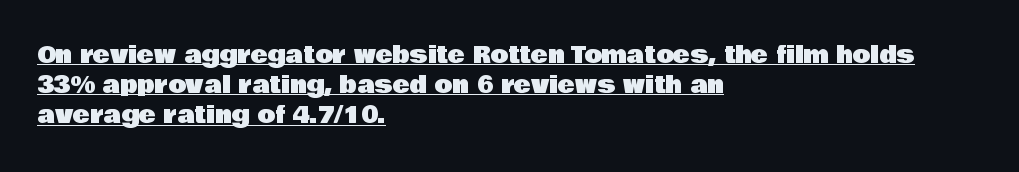
Q: Is the text italic (slanted)? A: No, it is upright.
Q: Is the text underlined? A: Yes.
Q: How is the paragraph aligned? A: Left-aligned.
Q: Is the spacing between letters normal or unusually wide? A: Normal.
Q: Is the spacing between lines tight, normal or loose? A: Normal.
